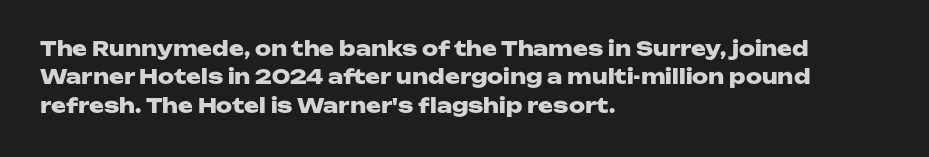
Has an underline been added? It has not. Here the glyphs are tracked normally, forming tight word shapes. Compared with typical paragraphs, the rows here are spaced about the same. The characters look thick and weighty, a clear bold.
